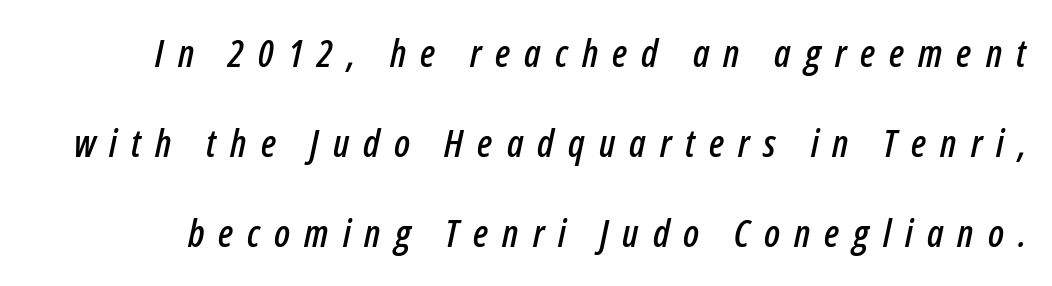
{"italic": "yes", "lean": "right", "slant_degrees": 12, "width": "condensed", "stroke_contrast": "low", "x_height": "medium", "monospaced": "no", "underline": "no", "line_spacing": "loose", "line_spacing_ratio": 2.37, "letter_spacing": "wide", "letter_spacing_em": 0.37, "glyph_px": 38}
